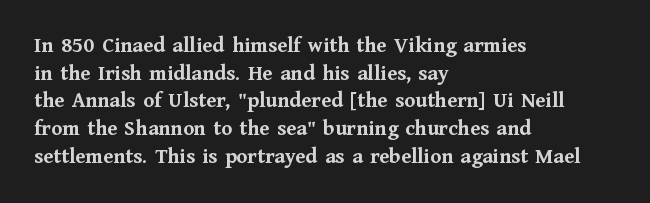
The image shows 22 px bold type, upright; set left-aligned, normal line spacing (1.26x), normal letter spacing, not underlined.
